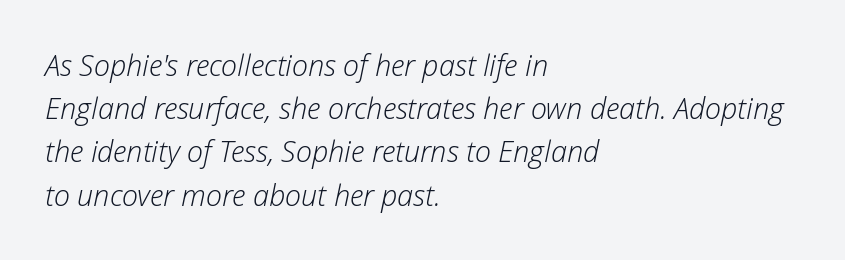
Style check: oblique. Honestly, the row spacing looks completely unremarkable. Bold? No — there's no thickening of the strokes. Anything drawn beneath the words? Only blank space.
